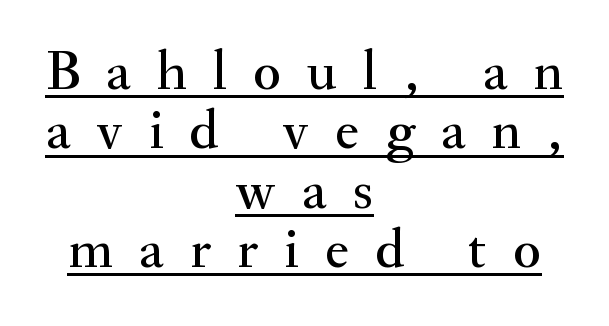
The image shows 57 px serif type, upright; set centered, tight line spacing (1.04x), unusually wide letter spacing (+0.46 em), underlined; medium stroke contrast and a small x-height.
